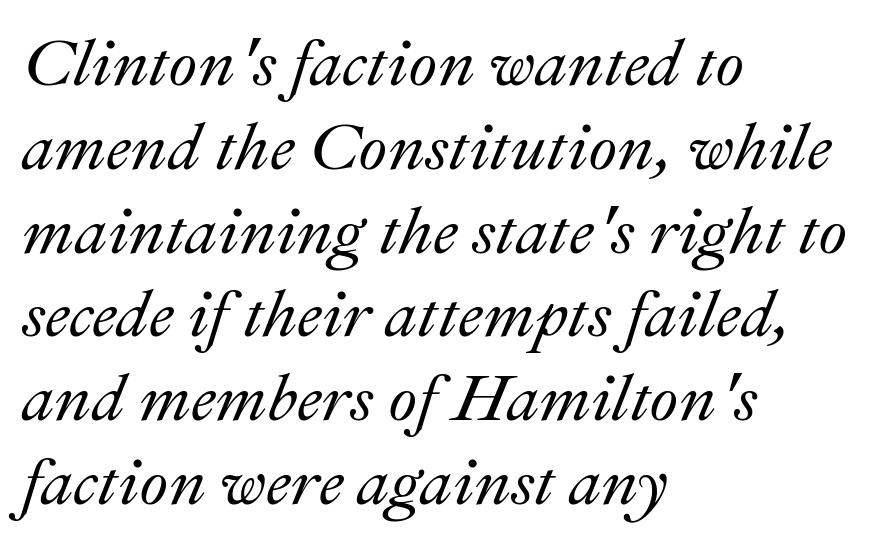
The image shows 66 px text type, italic (leaning right); set left-aligned, normal line spacing (1.27x), normal letter spacing, not underlined; medium stroke contrast and a small x-height.
